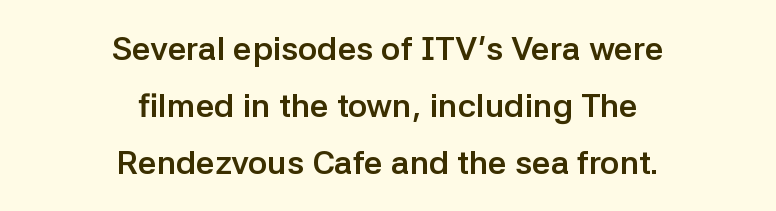
{"serif": "no", "italic": "no", "bold": "yes", "weight": "semibold", "width": "normal", "stroke_contrast": "low", "x_height": "medium", "monospaced": "no", "underline": "no", "align": "center", "line_spacing_ratio": 1.73, "letter_spacing": "normal", "letter_spacing_em": 0.0, "glyph_px": 33}
